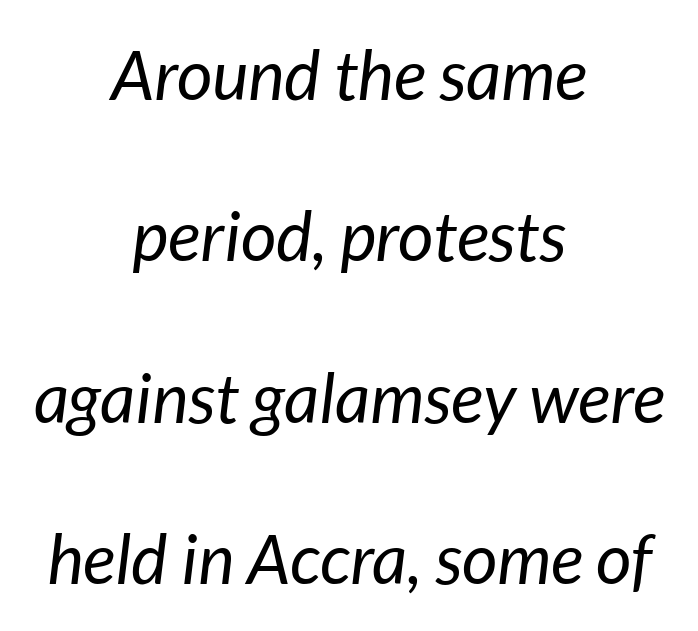
The image shows 69 px regular-weight type, italic (leaning right); set centered, loose line spacing (2.34x), normal letter spacing, not underlined; low stroke contrast and a medium x-height.
